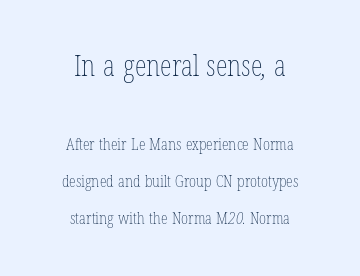
{"bold": "no", "weight": "thin", "width": "condensed", "stroke_contrast": "low", "x_height": "medium", "monospaced": "no", "underline": "no", "align": "center", "line_spacing": "loose", "line_spacing_ratio": 2.15, "letter_spacing": "normal", "letter_spacing_em": 0.0, "larger_block": "first", "size_ratio": 1.76, "glyph_px": 30}
